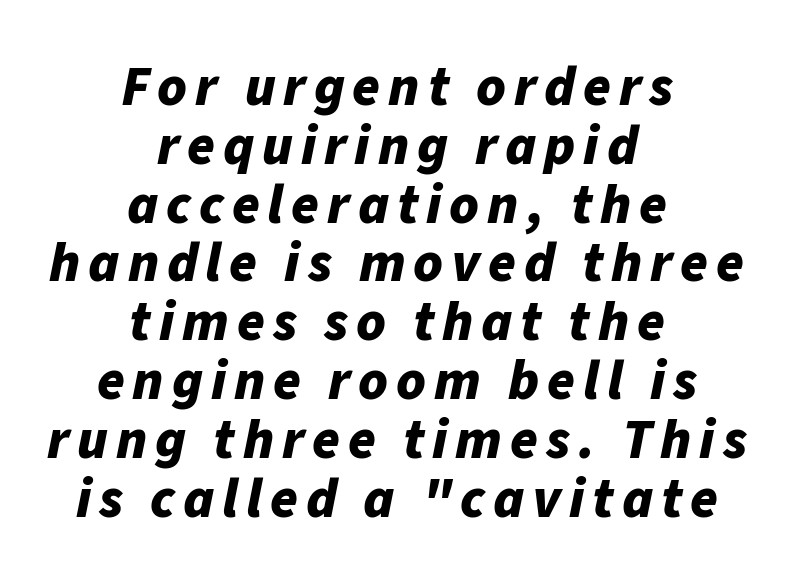
{"italic": "yes", "lean": "right", "slant_degrees": 11, "bold": "yes", "weight": "bold", "width": "normal", "stroke_contrast": "low", "x_height": "medium", "monospaced": "no", "underline": "no", "align": "center", "line_spacing": "tight", "line_spacing_ratio": 1.05, "glyph_px": 56}
